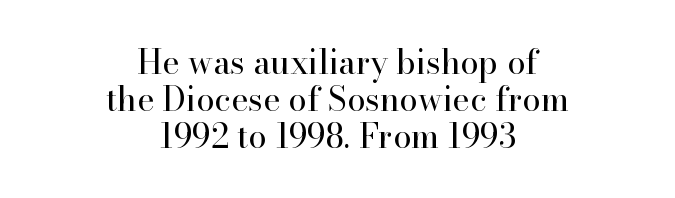
{"serif": "yes", "italic": "no", "bold": "no", "weight": "regular", "width": "normal", "stroke_contrast": "high", "x_height": "small", "monospaced": "no", "underline": "no", "align": "center", "line_spacing": "tight", "line_spacing_ratio": 1.12, "letter_spacing": "normal", "letter_spacing_em": 0.0, "glyph_px": 33}
